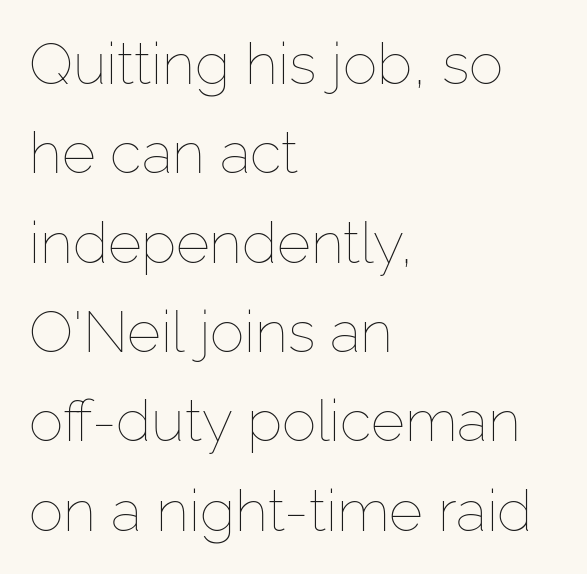
Q: Is the text bold? A: No.
Q: Is the text italic (slanted)? A: No, it is upright.
Q: Is the text underlined? A: No.
Q: How is the paragraph aligned? A: Left-aligned.
Q: Is the spacing between letters normal or unusually wide? A: Normal.
Q: Is the spacing between lines tight, normal or loose? A: Normal.
Q: Width (condensed, normal, or wide)? A: Normal.
Q: Stroke contrast? A: Low.
Q: x-height? A: Medium.
Q: Monospaced? A: No.
